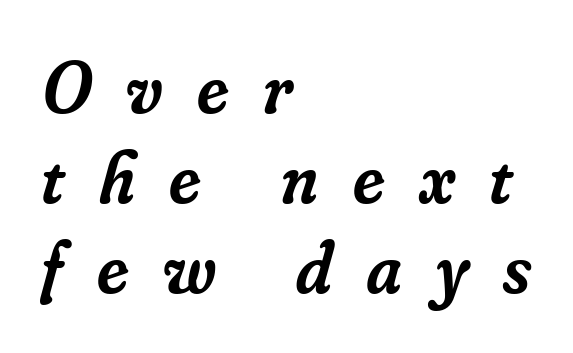
The face used here is proportionally spaced, like ordinary book or web type. The letterforms stand isolated, each surrounded by extra space. A student would call this left alignment; a typographer would say flush left, rag right. An italicized treatment has been applied to the whole sample. Serif or sans? Serif — the stroke terminals have little feet. Honestly, there is no underline to notice here at all.
